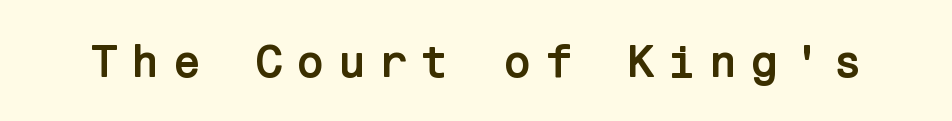
Q: Is the text bold? A: Yes.
Q: Is the text italic (slanted)? A: No, it is upright.
Q: Is the typeface a serif or a sans-serif typeface? A: Sans-serif.
Q: Is the text underlined? A: No.
Q: Is the spacing between letters normal or unusually wide? A: Unusually wide.
Q: Width (condensed, normal, or wide)? A: Normal.
Q: Stroke contrast? A: Low.
Q: x-height? A: Medium.
